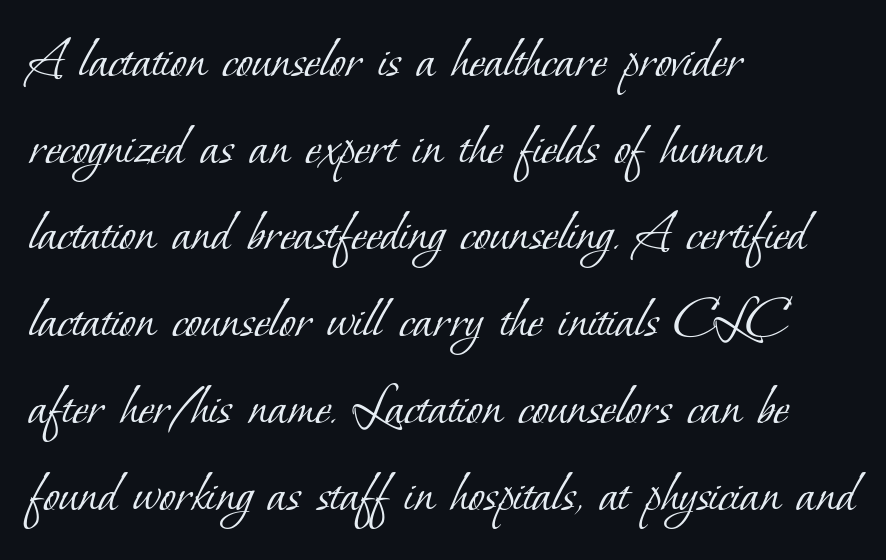
The image shows 59 px light serif type; set left-aligned, normal line spacing (1.47x), normal letter spacing, not underlined; low stroke contrast and a small x-height.
